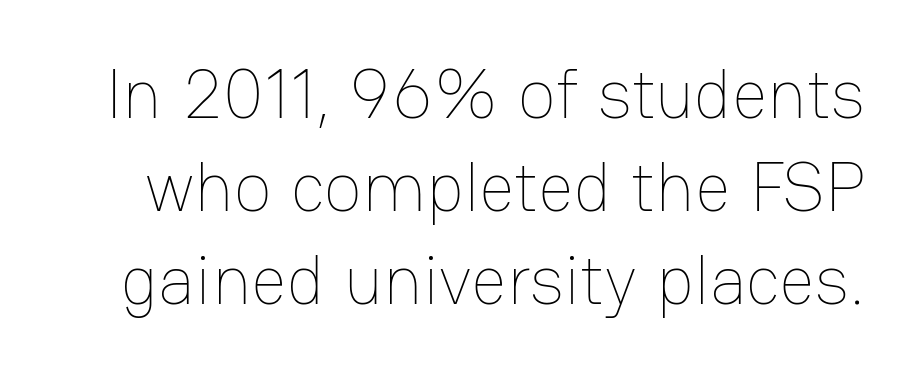
Q: Is the text bold? A: No.
Q: Is the text italic (slanted)? A: No, it is upright.
Q: Is the text underlined? A: No.
Q: Is the spacing between letters normal or unusually wide? A: Normal.
Q: Is the spacing between lines tight, normal or loose? A: Normal.
Q: Width (condensed, normal, or wide)? A: Normal.
Q: Stroke contrast? A: Low.
Q: x-height? A: Medium.
Q: Monospaced? A: No.
